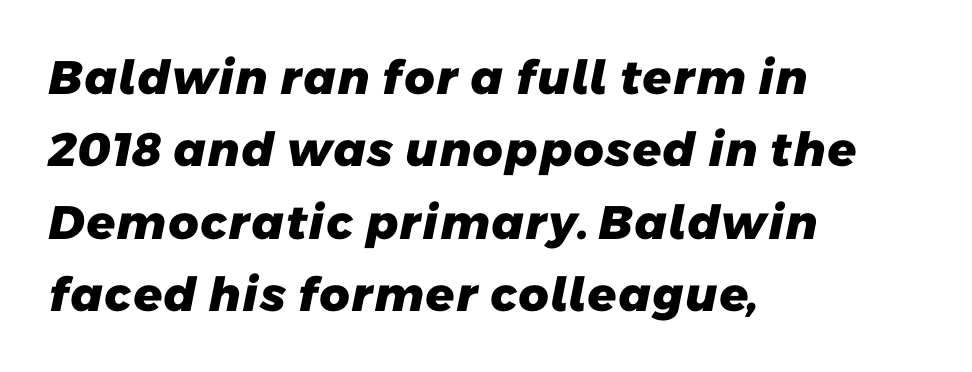
The vertical gap from one line to the next is medium. Set as a true bold cut, around the 700 mark. A sans-serif font was chosen for this passage. These lines keep a tight, regular rhythm from letter to letter. The passage shown is typed in a proportional face where columns would drift. Words float on clear page, feet unadorned.
